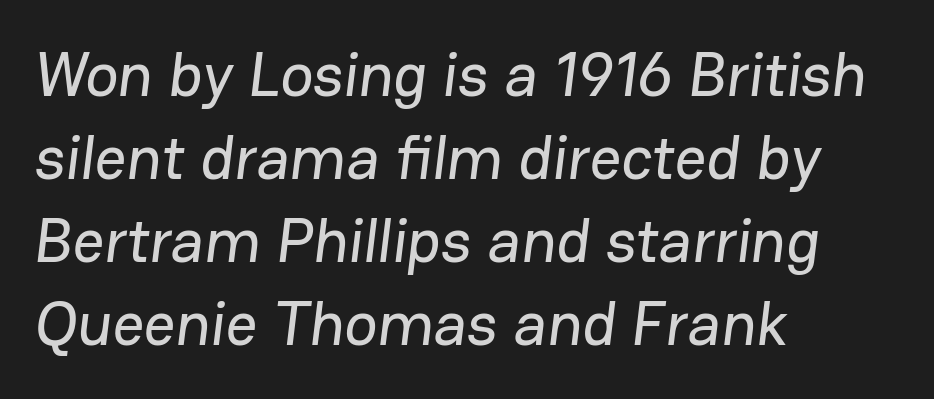
Proportional: the letters do not fall into vertical columns. The letterforms sit shoulder to shoulder at normal distance. Descender tails drop into unmarked territory. The passage is arranged the way most books set body copy — flush left.
